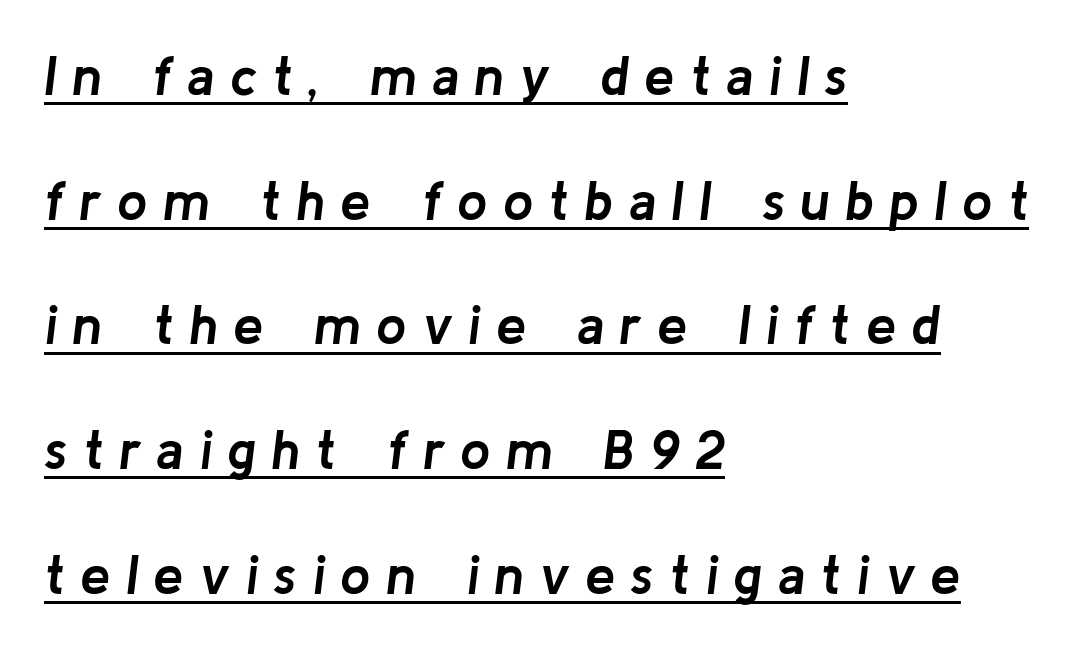
{"italic": "yes", "lean": "right", "slant_degrees": 8, "bold": "yes", "weight": "semibold", "width": "normal", "stroke_contrast": "low", "x_height": "medium", "monospaced": "no", "underline": "yes", "align": "left", "line_spacing": "loose", "line_spacing_ratio": 2.31, "letter_spacing": "wide", "letter_spacing_em": 0.28, "glyph_px": 54}
